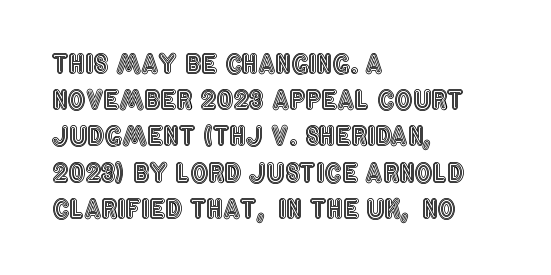
The image shows 25 px text type, upright; set left-aligned, normal line spacing (1.45x), normal letter spacing, not underlined.
